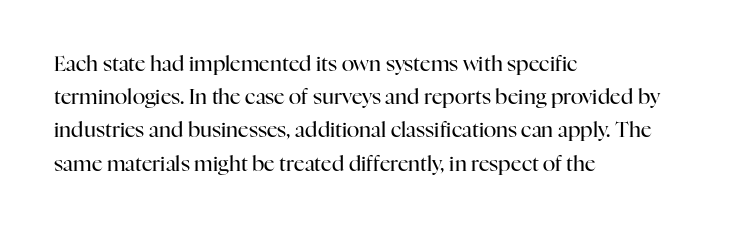
The image shows 21 px text type, upright; set left-aligned, normal line spacing (1.58x), normal letter spacing, not underlined.
